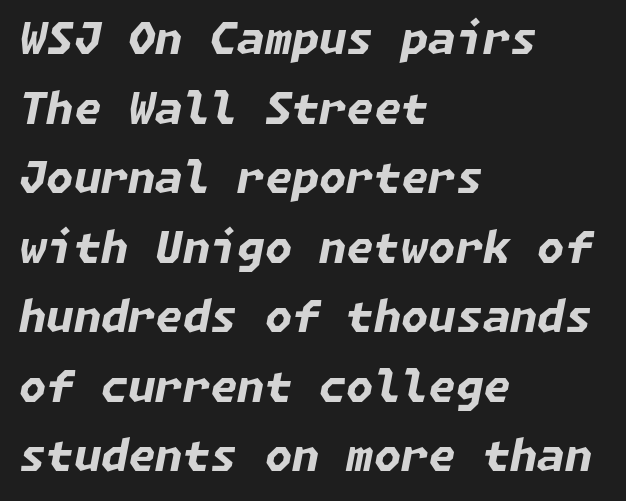
The image shows 44 px bold type, italic (leaning right); set left-aligned, normal line spacing (1.58x), normal letter spacing, not underlined; low stroke contrast and a medium x-height.
